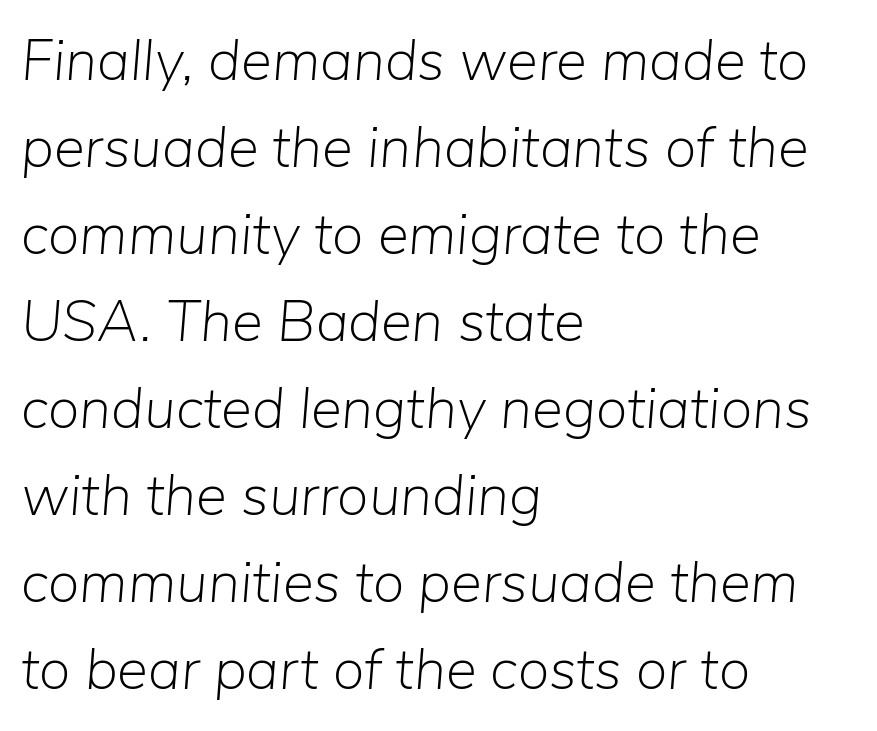
{"italic": "yes", "lean": "right", "slant_degrees": 5, "bold": "no", "weight": "light", "width": "normal", "stroke_contrast": "low", "x_height": "medium", "monospaced": "no", "underline": "no", "align": "left", "line_spacing": "normal", "line_spacing_ratio": 1.5, "letter_spacing": "normal", "letter_spacing_em": 0.0, "glyph_px": 58}
